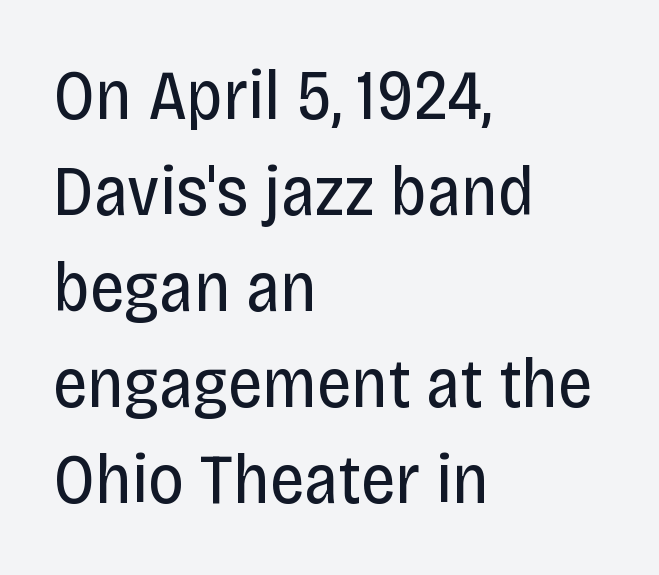
Q: Is the text bold? A: No.
Q: Is the text italic (slanted)? A: No, it is upright.
Q: Is the typeface a serif or a sans-serif typeface? A: Sans-serif.
Q: Is the text underlined? A: No.
Q: How is the paragraph aligned? A: Left-aligned.
Q: Is the spacing between letters normal or unusually wide? A: Normal.
Q: Is the spacing between lines tight, normal or loose? A: Normal.
Q: Width (condensed, normal, or wide)? A: Condensed.
Q: Stroke contrast? A: Low.
Q: x-height? A: Large.
Q: Monospaced? A: No.
